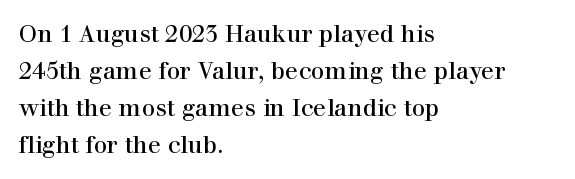
The image shows 24 px text type, upright; set left-aligned, normal line spacing (1.54x), normal letter spacing, not underlined.
